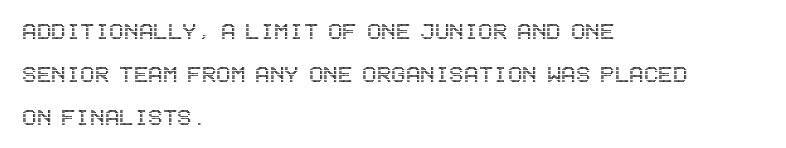
The image shows 27 px text type, upright; set left-aligned, normal line spacing (1.6x), normal letter spacing, not underlined.
